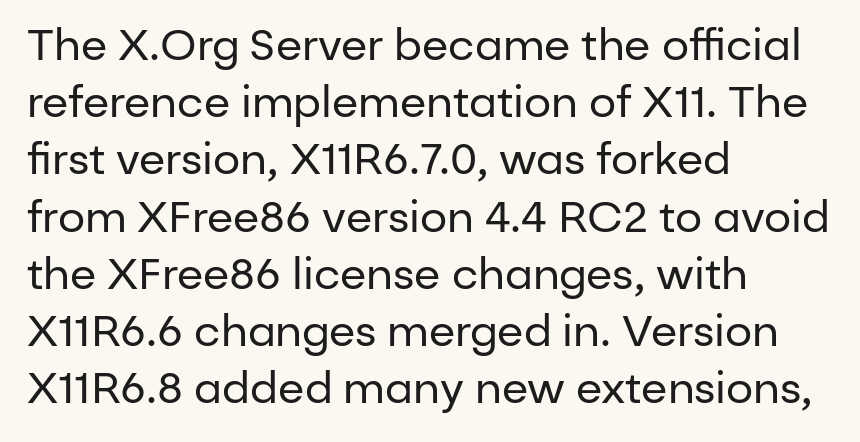
The image shows 43 px regular-weight sans-serif type, upright; set left-aligned, normal line spacing (1.33x), normal letter spacing, not underlined; low stroke contrast and a medium x-height.
